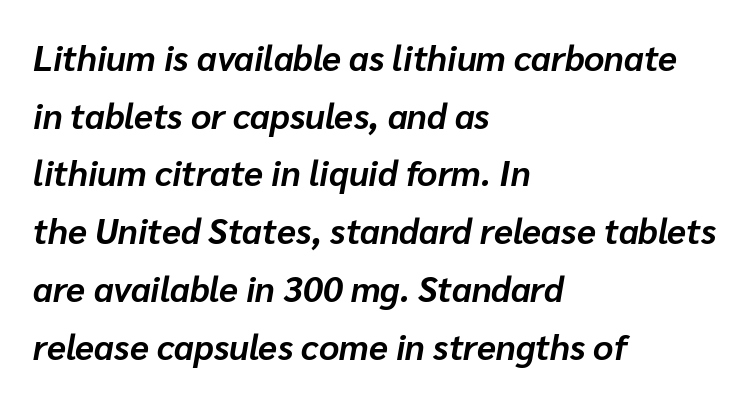
The image shows 35 px bold type, italic (leaning right); set left-aligned, normal line spacing (1.65x), normal letter spacing, not underlined; low stroke contrast and a medium x-height.
